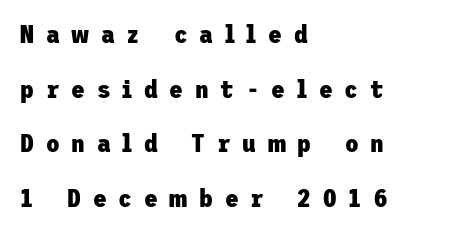
{"italic": "no", "bold": "yes", "underline": "no", "align": "left", "line_spacing": "loose", "line_spacing_ratio": 2.19, "letter_spacing": "wide", "letter_spacing_em": 0.47, "glyph_px": 25}
